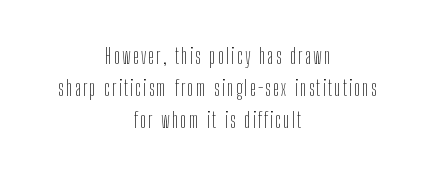
Descenders hang freely into open space. Each stroke keeps to a modest, everyday thickness or less. What's the leading like? Ordinary, nothing unusual. Style check: upright. Reading down the block, each line starts at a different indent, mirrored at its end.
